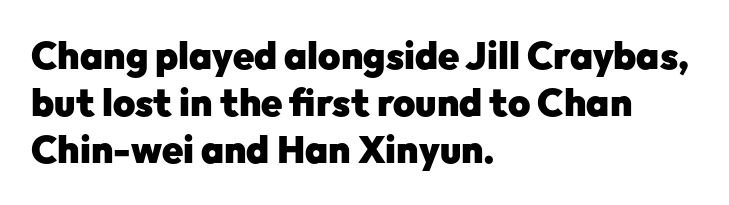
Observe the ordinary spacing: letters are neighbours, not strangers. Typeset ragged right — the left edge is the straight one. Note: no serifs on the glyphs. Nope, not italic — everything's standing straight. Each letter keeps its own natural width here, so spacing adapts to shape.
